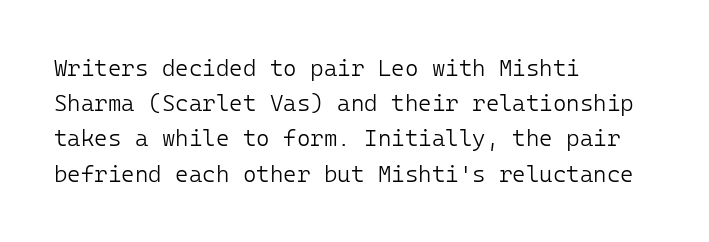
Q: Is the text bold? A: No.
Q: Is the text italic (slanted)? A: No, it is upright.
Q: Is the text underlined? A: No.
Q: How is the paragraph aligned? A: Left-aligned.
Q: Is the spacing between letters normal or unusually wide? A: Normal.
Q: Is the spacing between lines tight, normal or loose? A: Normal.
